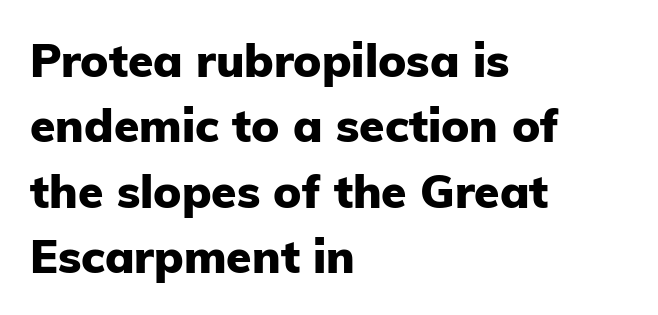
The image shows 46 px heavy sans-serif type, upright; set left-aligned, normal line spacing (1.42x), normal letter spacing, not underlined; low stroke contrast and a medium x-height.
